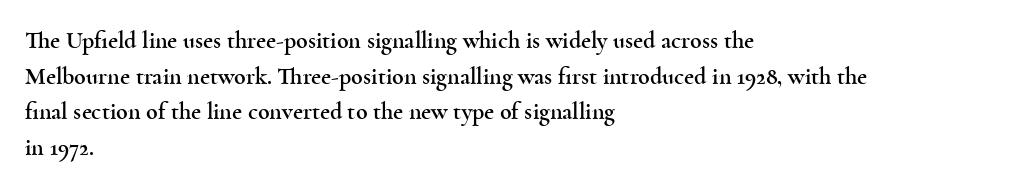
{"italic": "no", "underline": "no", "align": "left", "line_spacing": "normal", "line_spacing_ratio": 1.48, "letter_spacing": "normal", "letter_spacing_em": 0.0, "glyph_px": 24}
